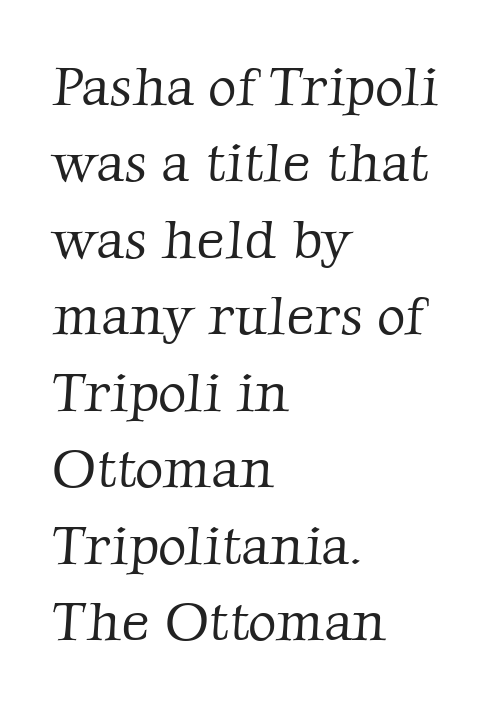
The image shows 55 px light serif type; set left-aligned, normal line spacing (1.39x), normal letter spacing, not underlined; low stroke contrast and a medium x-height.
